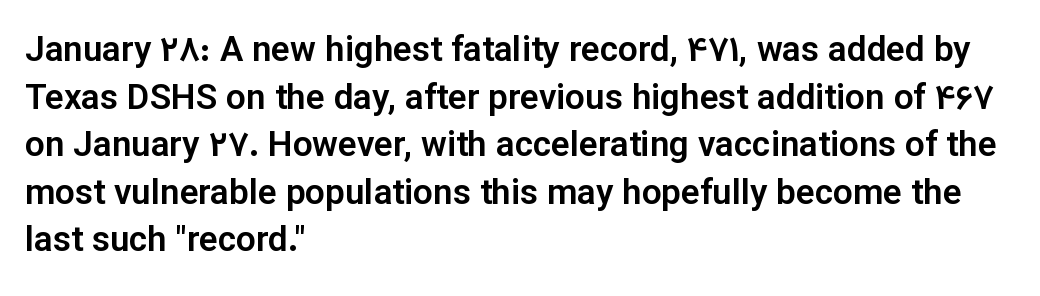
This rendering uses left alignment, leaving the right contour irregular. Varying glyph widths throughout — classic text-font behaviour. Students, note that the glyphs here touch the page at normal intervals. Designer's note — italics off, roman on. How would I describe the line gaps? Plain and ordinary. The strip under each line holds only bare page.
